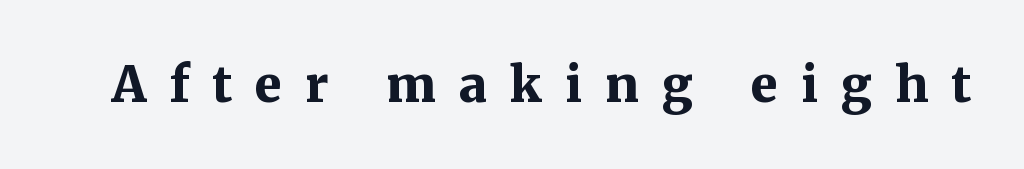
The image shows 49 px bold serif type, upright; set unusually wide letter spacing (+0.47 em), not underlined; medium stroke contrast and a medium x-height.
